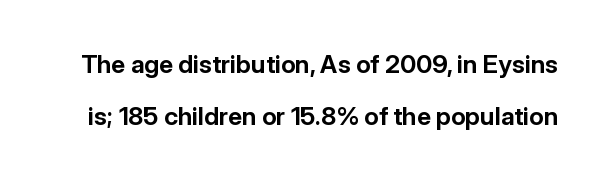
Glyph-to-glyph distance matches everyday printed text. Bold? Absolutely — the strokes are thick and heavy. Nobody drew a line under any word here. The line-height multiplier appears high, well above default. In terms of posture, this sample is upright.
